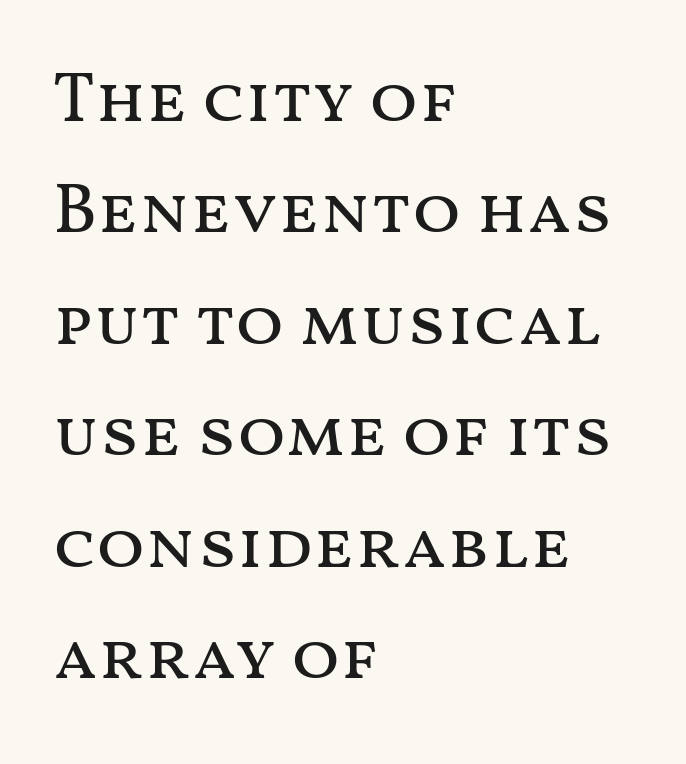
The image shows 71 px regular-weight, wide type, upright; set left-aligned, normal line spacing (1.57x), normal letter spacing, not underlined; medium stroke contrast and a medium x-height.
